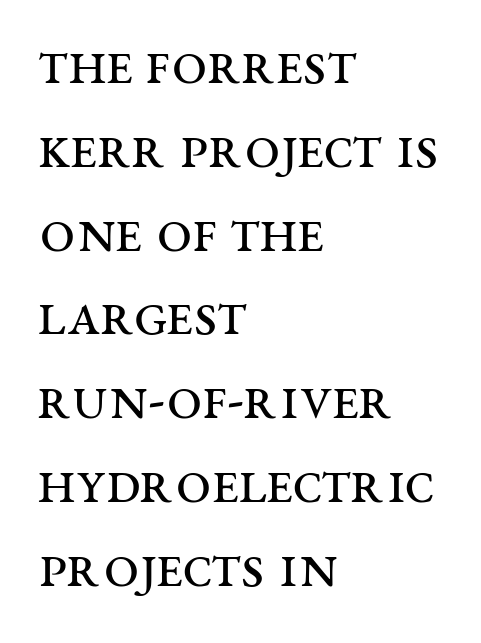
{"serif": "yes", "italic": "no", "bold": "no", "weight": "regular", "width": "wide", "stroke_contrast": "medium", "x_height": "large", "monospaced": "no", "underline": "no", "align": "left", "line_spacing": "normal", "line_spacing_ratio": 1.33, "letter_spacing": "normal", "letter_spacing_em": 0.0, "glyph_px": 63}
